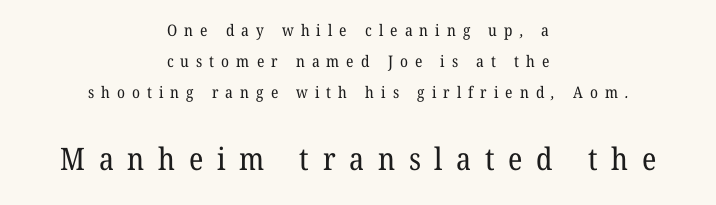
{"serif": "yes", "bold": "no", "weight": "regular", "width": "normal", "stroke_contrast": "low", "x_height": "medium", "monospaced": "no", "underline": "no", "align": "center", "line_spacing": "loose", "line_spacing_ratio": 1.95, "letter_spacing": "wide", "letter_spacing_em": 0.44, "larger_block": "second", "size_ratio": 1.94, "glyph_px": 31}
